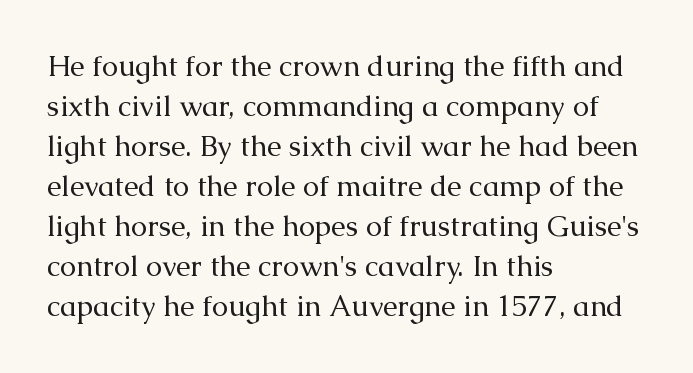
{"serif": "yes", "italic": "no", "bold": "no", "weight": "regular", "width": "normal", "stroke_contrast": "medium", "x_height": "medium", "monospaced": "no", "underline": "no", "align": "left", "line_spacing": "normal", "line_spacing_ratio": 1.38, "letter_spacing": "normal", "letter_spacing_em": 0.0, "glyph_px": 29}
